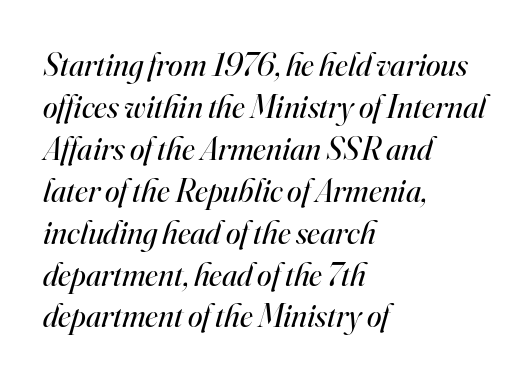
{"serif": "yes", "italic": "yes", "lean": "right", "slant_degrees": 16, "bold": "no", "weight": "regular", "width": "normal", "stroke_contrast": "high", "x_height": "small", "monospaced": "no", "underline": "no", "align": "left", "line_spacing": "normal", "line_spacing_ratio": 1.27, "letter_spacing": "normal", "letter_spacing_em": 0.0, "glyph_px": 33}
